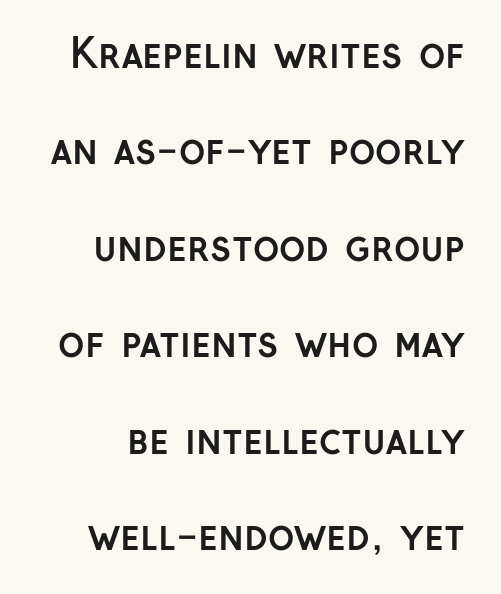
The image shows 40 px semibold sans-serif type, upright; set loose line spacing (2.41x), normal letter spacing, not underlined; low stroke contrast and a medium x-height.
